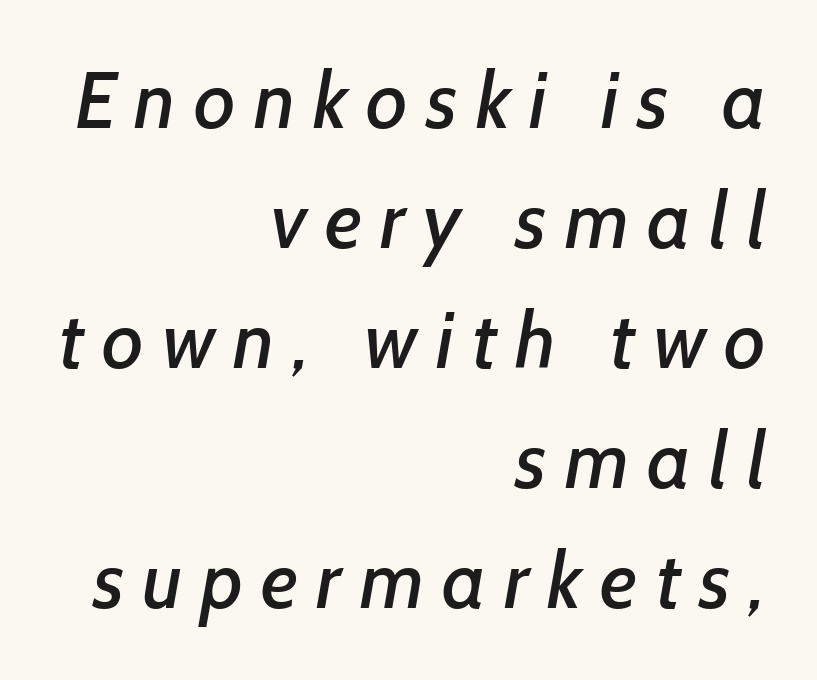
{"serif": "no", "width": "normal", "stroke_contrast": "low", "x_height": "medium", "monospaced": "no", "underline": "no", "align": "right", "line_spacing": "normal", "line_spacing_ratio": 1.52, "letter_spacing": "wide", "letter_spacing_em": 0.23, "glyph_px": 79}
